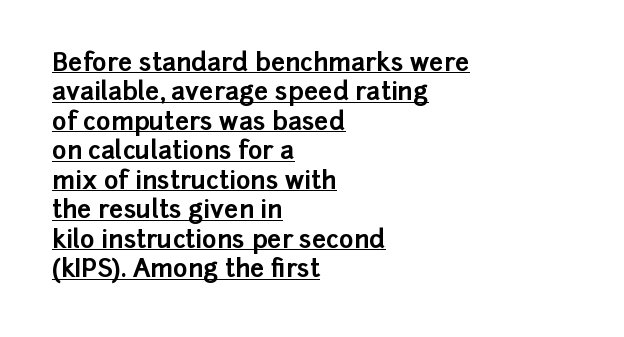
Q: Is the text bold? A: Yes.
Q: Is the text italic (slanted)? A: No, it is upright.
Q: Is the text underlined? A: Yes.
Q: How is the paragraph aligned? A: Left-aligned.
Q: Is the spacing between letters normal or unusually wide? A: Normal.
